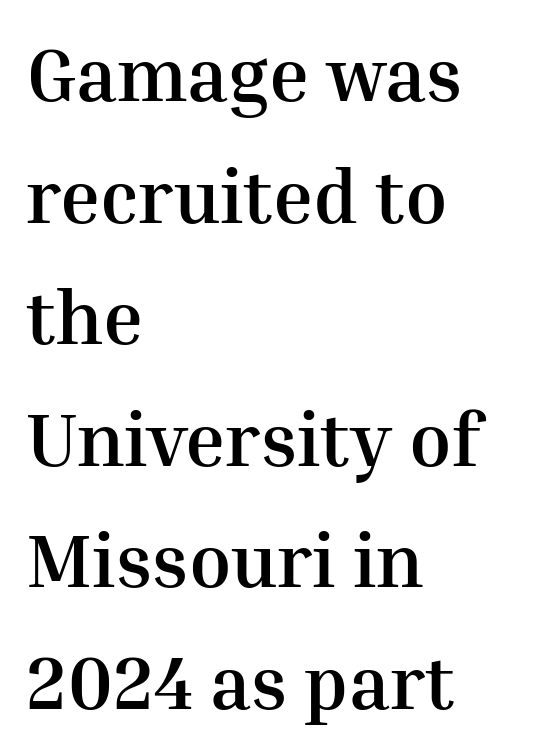
The image shows 76 px semibold serif type, upright; set left-aligned, normal line spacing (1.6x), normal letter spacing, not underlined; medium stroke contrast and a medium x-height.
